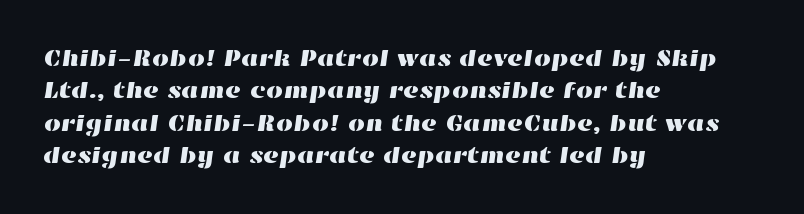
Q: Is the text underlined? A: No.
Q: How is the paragraph aligned? A: Left-aligned.
Q: Is the spacing between letters normal or unusually wide? A: Normal.
Q: Is the spacing between lines tight, normal or loose? A: Normal.
